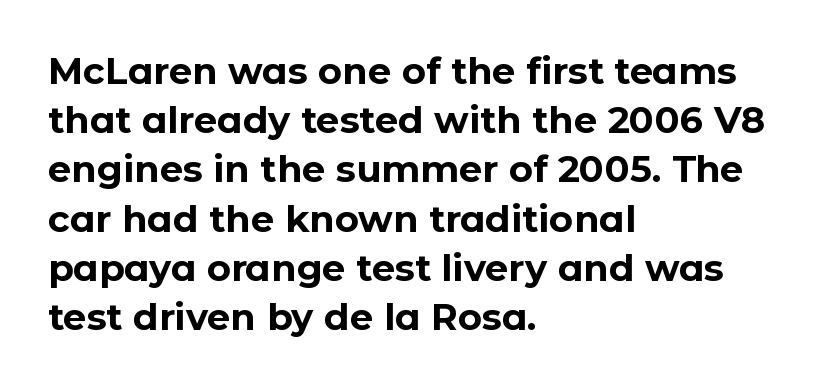
No italicization has been applied; the sample stays upright. What kind of face is this? One without serifs — a sans. Each glyph is drawn with heavy, bold strokes. Baseline-to-baseline distance is the conventional proportion of letter height. The zone under the glyphs is completely vacant.
